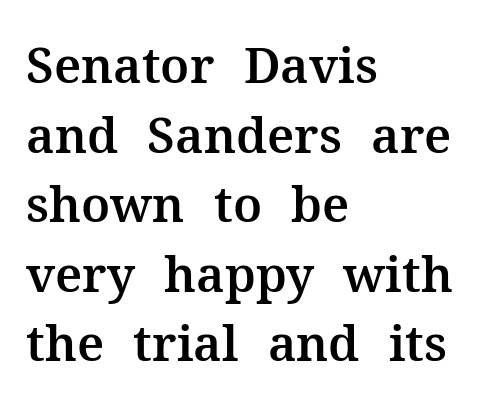
{"serif": "yes", "italic": "no", "width": "normal", "stroke_contrast": "medium", "x_height": "medium", "monospaced": "no", "underline": "no", "align": "left", "line_spacing": "normal", "line_spacing_ratio": 1.42, "letter_spacing": "normal", "letter_spacing_em": 0.0, "glyph_px": 49}
